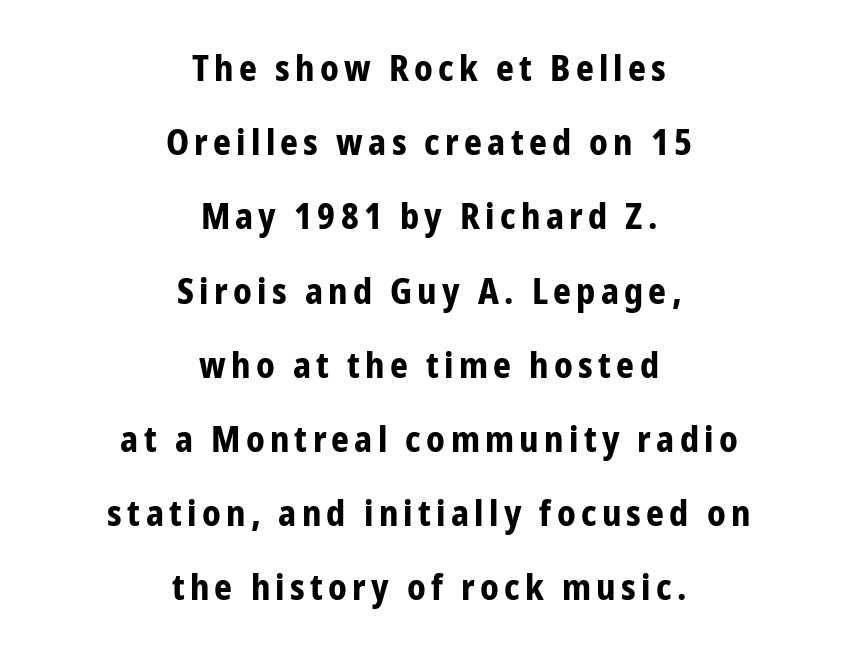
Q: Is the text bold? A: Yes.
Q: Is the text italic (slanted)? A: No, it is upright.
Q: Is the typeface a serif or a sans-serif typeface? A: Sans-serif.
Q: Is the text underlined? A: No.
Q: How is the paragraph aligned? A: Centered.
Q: Is the spacing between lines tight, normal or loose? A: Loose.
Q: Width (condensed, normal, or wide)? A: Condensed.
Q: Stroke contrast? A: Low.
Q: x-height? A: Medium.
Q: Monospaced? A: No.
